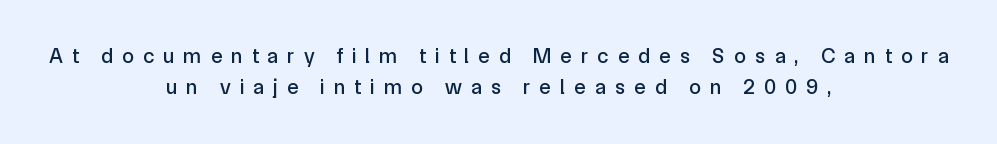
The glyphs are unaccompanied by any horizontal stroke below them. Short and long lines alike share a common midpoint. Honestly, the letter spacing is so wide it's the main thing you notice. Quick note: not italic, upright. Vertical spacing — default.
